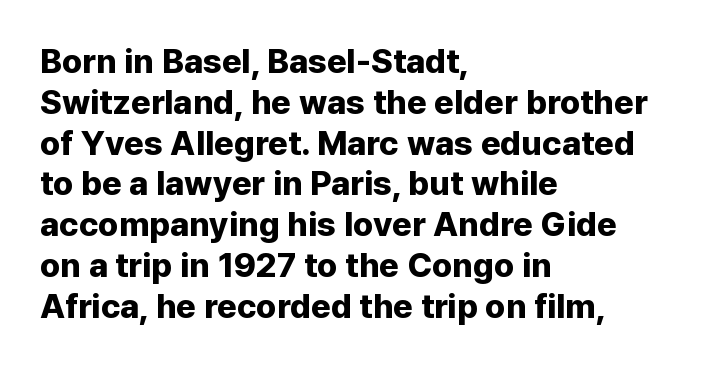
{"serif": "no", "italic": "no", "bold": "yes", "weight": "bold", "width": "normal", "stroke_contrast": "low", "x_height": "medium", "monospaced": "no", "underline": "no", "align": "left", "line_spacing_ratio": 1.2, "letter_spacing": "normal", "letter_spacing_em": 0.0, "glyph_px": 34}
